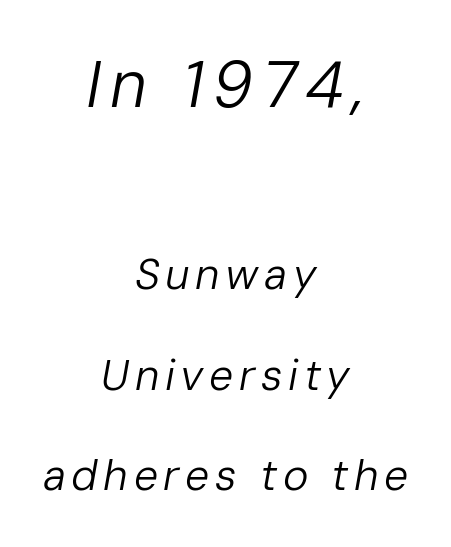
{"italic": "yes", "lean": "right", "slant_degrees": 10, "bold": "no", "weight": "regular", "width": "normal", "stroke_contrast": "low", "x_height": "medium", "monospaced": "no", "underline": "no", "align": "center", "line_spacing": "loose", "line_spacing_ratio": 2.34, "larger_block": "first", "size_ratio": 1.51, "glyph_px": 65}
